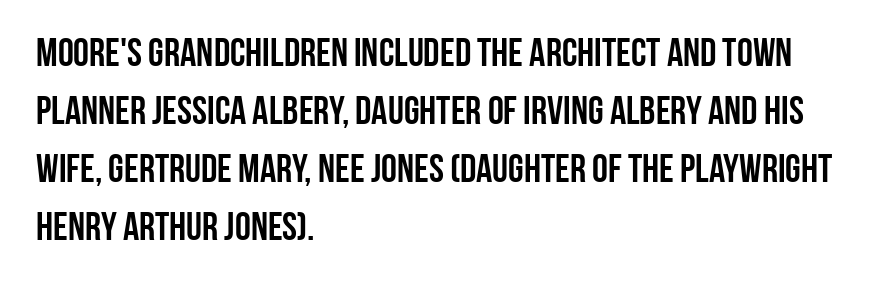
{"serif": "no", "italic": "no", "width": "condensed", "stroke_contrast": "low", "x_height": "large", "monospaced": "no", "underline": "no", "align": "left", "line_spacing": "normal", "line_spacing_ratio": 1.45, "letter_spacing": "normal", "letter_spacing_em": 0.0, "glyph_px": 40}
